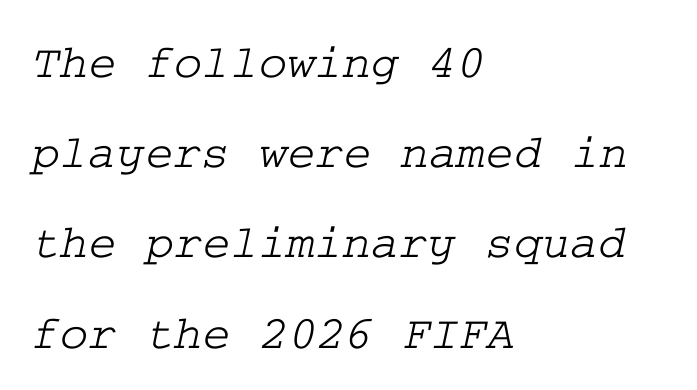
Q: Is the typeface a serif or a sans-serif typeface? A: Serif.
Q: Is the text underlined? A: No.
Q: How is the paragraph aligned? A: Left-aligned.
Q: Is the spacing between letters normal or unusually wide? A: Normal.
Q: Width (condensed, normal, or wide)? A: Wide.
Q: Stroke contrast? A: Low.
Q: x-height? A: Medium.
